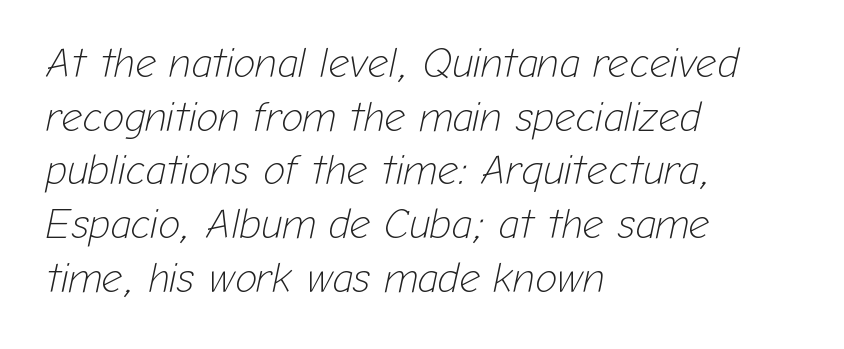
{"italic": "yes", "lean": "right", "slant_degrees": 12, "bold": "no", "weight": "light", "width": "normal", "stroke_contrast": "low", "x_height": "medium", "monospaced": "no", "underline": "no", "align": "left", "line_spacing": "normal", "line_spacing_ratio": 1.31, "letter_spacing": "normal", "letter_spacing_em": 0.0, "glyph_px": 41}
